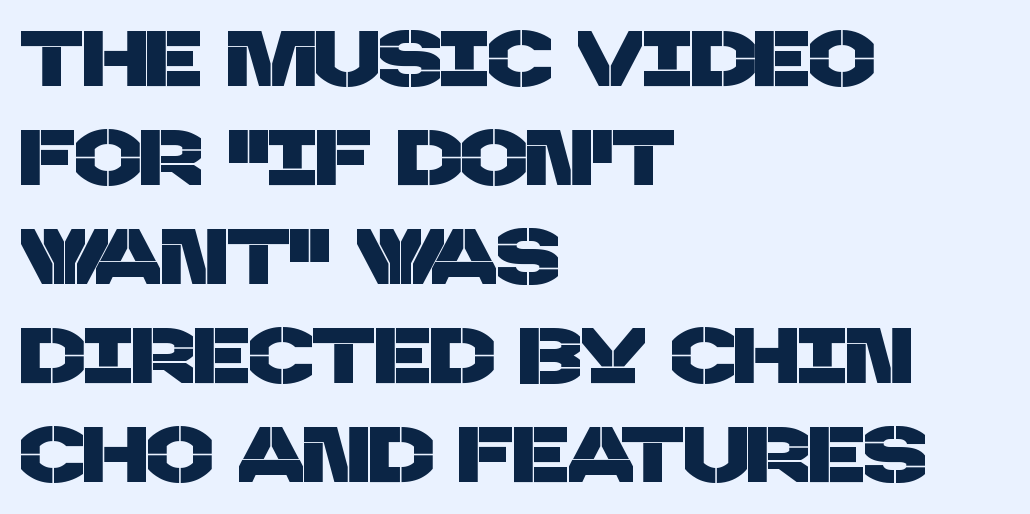
{"serif": "no", "width": "normal", "stroke_contrast": "low", "x_height": "large", "monospaced": "no", "underline": "no", "align": "left", "line_spacing": "normal", "line_spacing_ratio": 1.27, "letter_spacing": "normal", "letter_spacing_em": 0.0, "glyph_px": 78}
